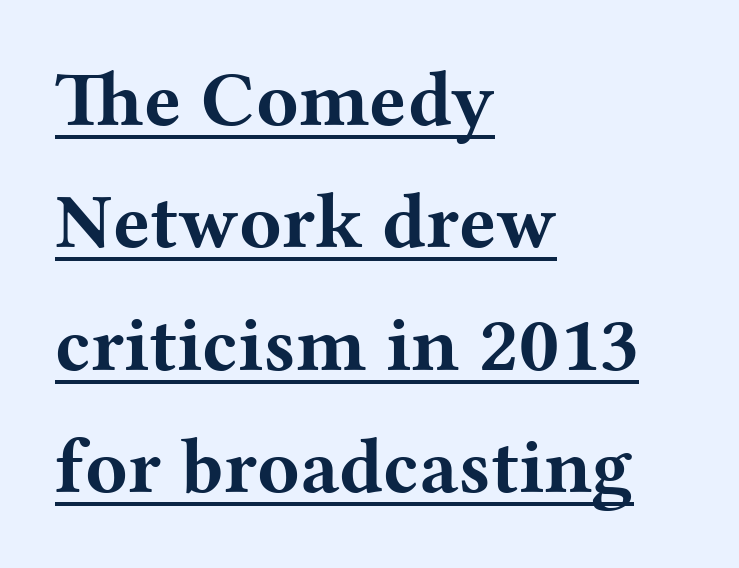
{"serif": "yes", "italic": "no", "bold": "yes", "weight": "bold", "width": "wide", "stroke_contrast": "medium", "x_height": "medium", "monospaced": "no", "underline": "yes", "align": "left", "line_spacing": "normal", "line_spacing_ratio": 1.57, "letter_spacing": "normal", "letter_spacing_em": 0.0, "glyph_px": 78}
